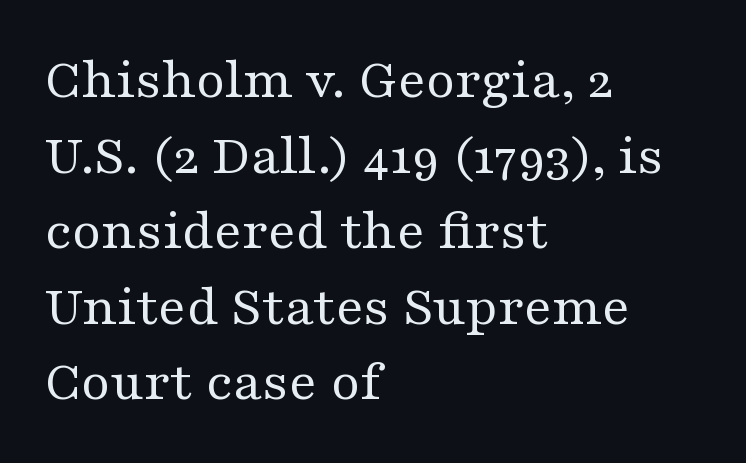
Q: Is the text bold? A: No.
Q: Is the text italic (slanted)? A: No, it is upright.
Q: Is the typeface a serif or a sans-serif typeface? A: Serif.
Q: Is the text underlined? A: No.
Q: How is the paragraph aligned? A: Left-aligned.
Q: Is the spacing between letters normal or unusually wide? A: Normal.
Q: Is the spacing between lines tight, normal or loose? A: Normal.
Q: Width (condensed, normal, or wide)? A: Wide.
Q: Stroke contrast? A: Medium.
Q: x-height? A: Medium.
Q: Monospaced? A: No.
